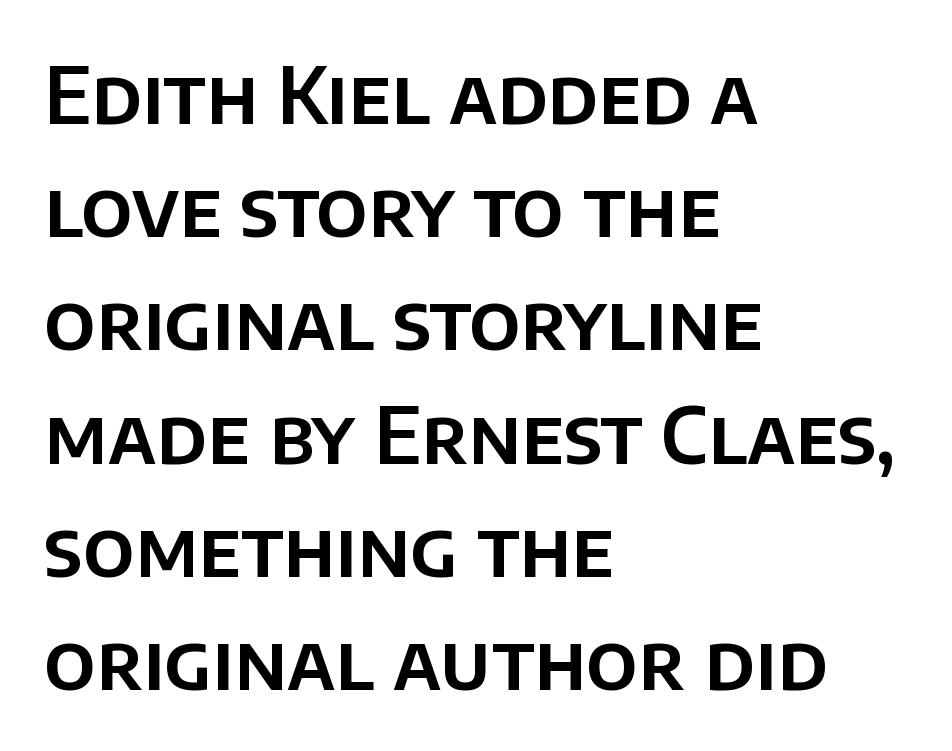
Q: Is the text italic (slanted)? A: No, it is upright.
Q: Is the typeface a serif or a sans-serif typeface? A: Sans-serif.
Q: Is the text underlined? A: No.
Q: How is the paragraph aligned? A: Left-aligned.
Q: Is the spacing between letters normal or unusually wide? A: Normal.
Q: Is the spacing between lines tight, normal or loose? A: Normal.
Q: Width (condensed, normal, or wide)? A: Normal.
Q: Stroke contrast? A: Low.
Q: x-height? A: Large.
Q: Monospaced? A: No.
